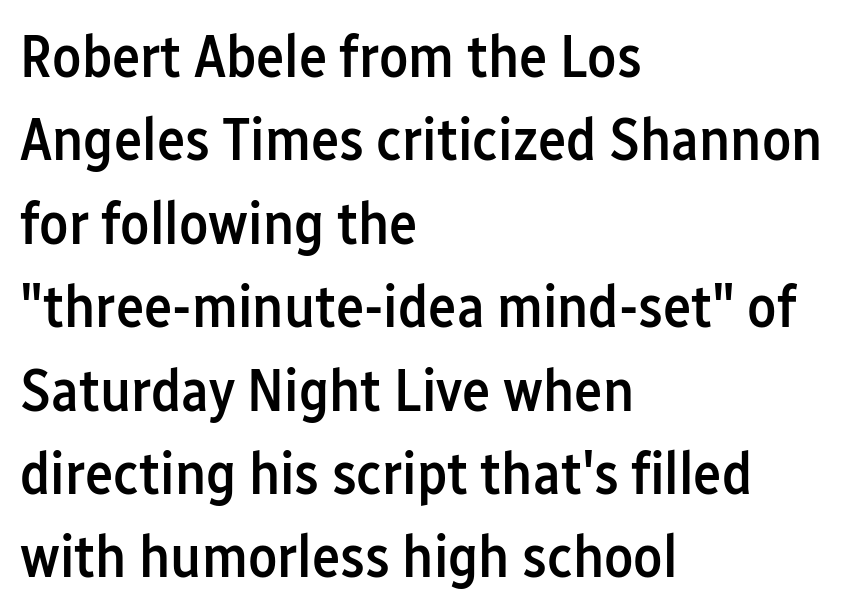
It's the straight-up-and-down kind of type. Slightly chunky letters — semibold, I'd say, not full bold. What's the leading like? Ordinary, nothing unusual. Check the space under the baseline: it is left empty. Check where the strokes stop: nothing finishes them off — pure sans. Observe the ordinary spacing: letters are neighbours, not strangers.
